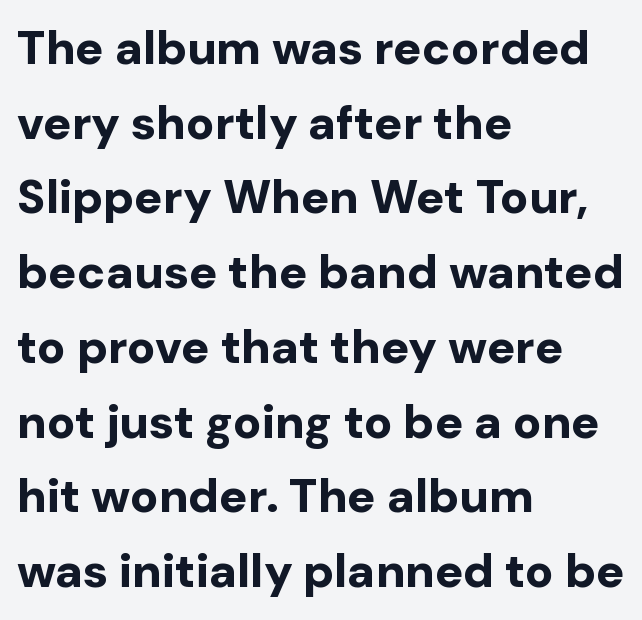
{"serif": "no", "italic": "no", "bold": "yes", "weight": "bold", "width": "normal", "stroke_contrast": "low", "x_height": "medium", "monospaced": "no", "underline": "no", "align": "left", "line_spacing": "normal", "line_spacing_ratio": 1.59, "letter_spacing": "normal", "letter_spacing_em": 0.0, "glyph_px": 47}
